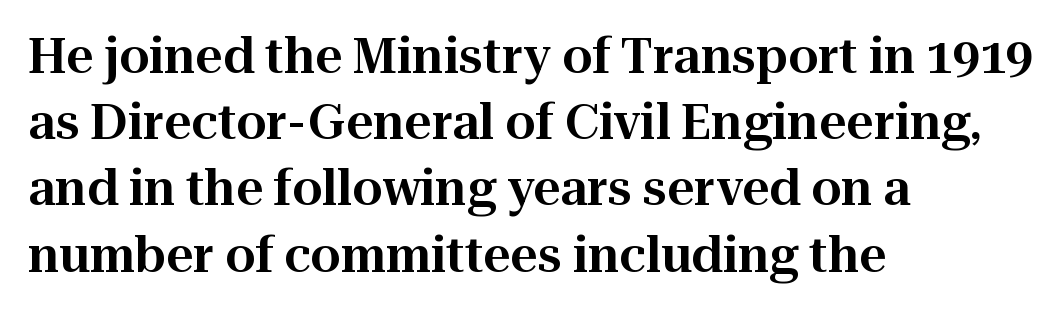
The image shows 48 px serif type, upright; set left-aligned, normal line spacing (1.38x), normal letter spacing, not underlined; high stroke contrast and a medium x-height.
